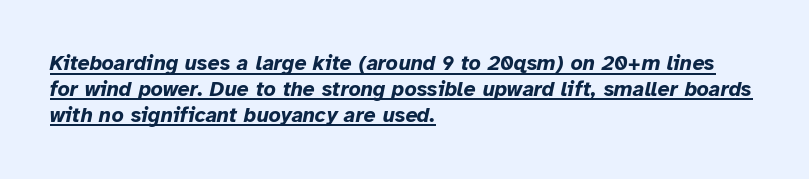
{"italic": "yes", "lean": "right", "slant_degrees": 12, "bold": "yes", "underline": "yes", "align": "left", "line_spacing_ratio": 1.23, "letter_spacing": "normal", "letter_spacing_em": 0.0, "glyph_px": 21}
